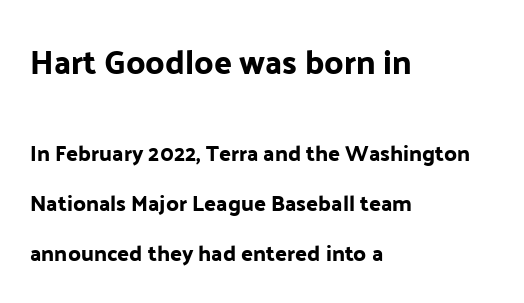
Q: Is the text italic (slanted)? A: No, it is upright.
Q: Is the typeface a serif or a sans-serif typeface? A: Sans-serif.
Q: Is the text underlined? A: No.
Q: How is the paragraph aligned? A: Left-aligned.
Q: Is the spacing between letters normal or unusually wide? A: Normal.
Q: Is the spacing between lines tight, normal or loose? A: Loose.
Q: Which block of text is set in a larger size, the first (top) or the second (bottom)? A: The first (top) one.
Q: Width (condensed, normal, or wide)? A: Normal.
Q: Stroke contrast? A: Low.
Q: x-height? A: Medium.
Q: Monospaced? A: No.
